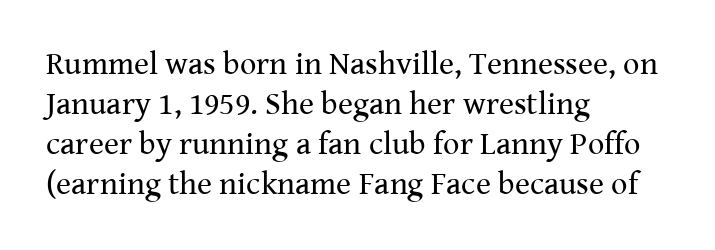
The image shows 32 px regular-weight serif type, upright; set left-aligned, normal line spacing (1.25x), normal letter spacing, not underlined; medium stroke contrast and a medium x-height.
